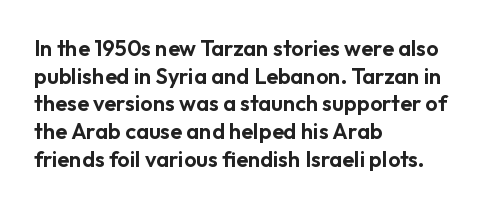
{"italic": "no", "underline": "no", "align": "left", "line_spacing": "normal", "line_spacing_ratio": 1.26, "letter_spacing": "normal", "letter_spacing_em": 0.0, "glyph_px": 22}
